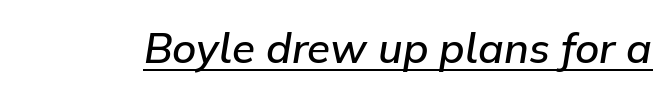
Q: Is the text bold? A: Semi-bold.
Q: Is the text italic (slanted)? A: Yes, it leans right by about 9 degrees.
Q: Is the text underlined? A: Yes.
Q: Is the spacing between letters normal or unusually wide? A: Normal.
Q: Width (condensed, normal, or wide)? A: Normal.
Q: Stroke contrast? A: Low.
Q: x-height? A: Medium.
Q: Monospaced? A: No.
